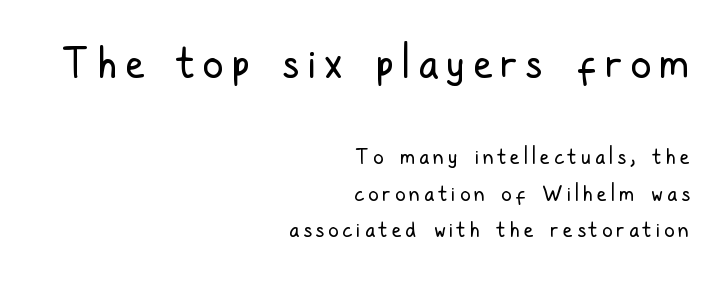
The image shows 42 px regular-weight, condensed sans-serif type, upright; set right-aligned, line spacing 1.73x, unusually wide letter spacing (+0.2 em), not underlined; the first (top) block is 2.0x larger; low stroke contrast and a medium x-height.
